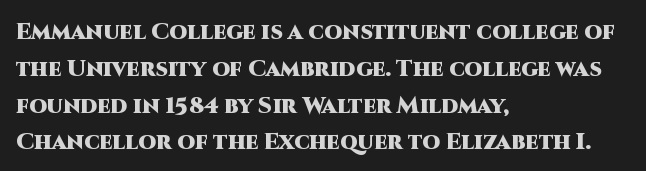
The image shows 23 px bold type, upright; set left-aligned, normal line spacing (1.6x), normal letter spacing, not underlined.
